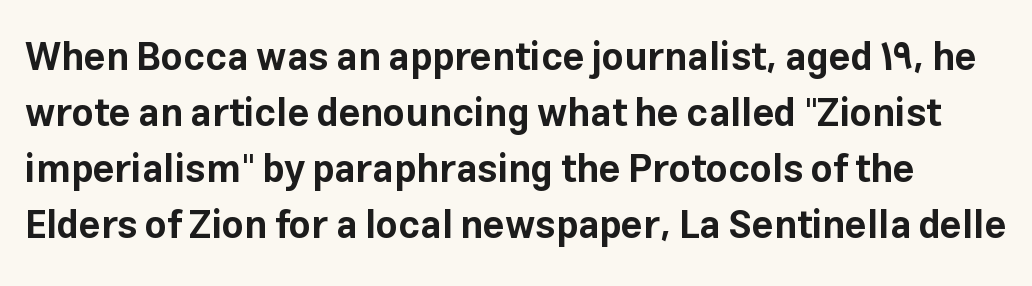
{"serif": "no", "italic": "no", "bold": "yes", "weight": "bold", "width": "normal", "stroke_contrast": "low", "x_height": "medium", "monospaced": "no", "underline": "no", "line_spacing": "normal", "line_spacing_ratio": 1.47, "letter_spacing": "normal", "letter_spacing_em": 0.0, "glyph_px": 38}
